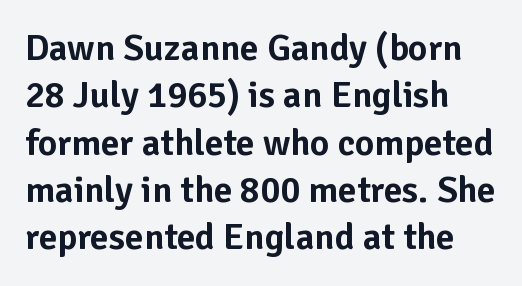
{"serif": "no", "italic": "no", "width": "normal", "stroke_contrast": "low", "x_height": "medium", "monospaced": "no", "underline": "no", "align": "left", "line_spacing": "normal", "line_spacing_ratio": 1.28, "letter_spacing": "normal", "letter_spacing_em": 0.0, "glyph_px": 37}
